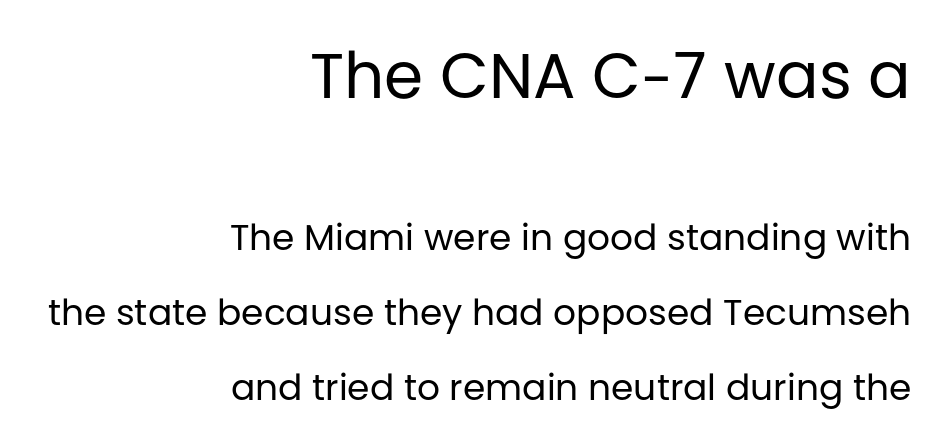
Size contrast runs from large at the top to small at the bottom. Lines of text with bare space underneath. Notice the wide empty band between every row — that's loose leading. Look at the bottom of the vertical strokes: they stop flat, with no serifs. Posture: vertical. Observe the ordinary spacing: letters are neighbours, not strangers.
